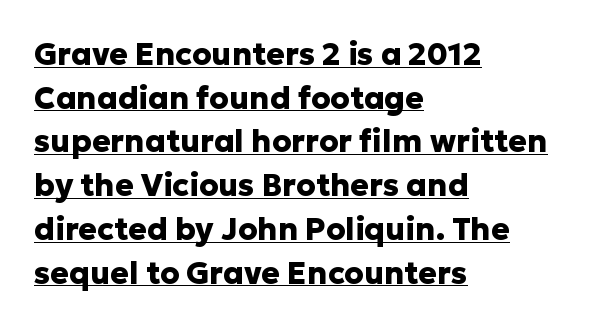
Observe the absence of serifs on each vertical stroke in this sample. The typesetting leans heavy: a genuine bold. This rendering uses left alignment, leaving the right contour irregular. This sample carries an underscore along the baseline area. Summary of vertical rhythm: regular, with standard interline spacing. Varying glyph widths throughout — classic text-font behaviour.
